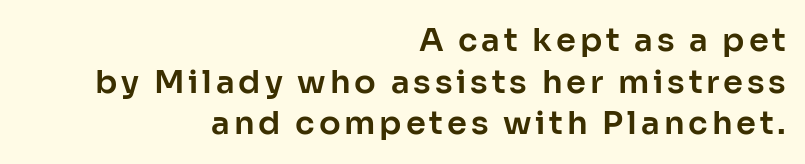
{"serif": "no", "italic": "no", "width": "normal", "stroke_contrast": "low", "x_height": "medium", "monospaced": "no", "underline": "no", "align": "right", "line_spacing": "normal", "line_spacing_ratio": 1.3, "glyph_px": 32}
